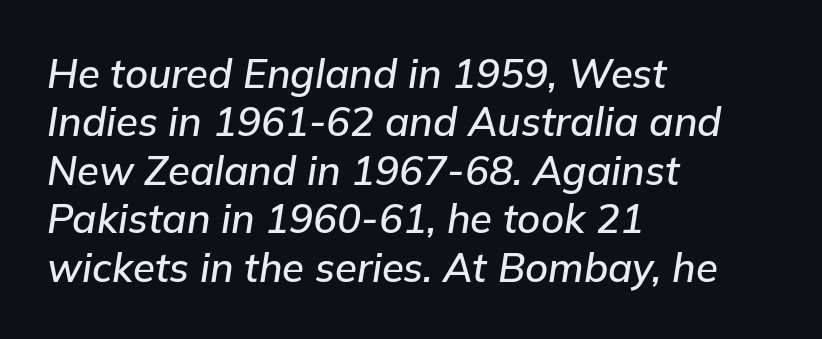
The image shows 40 px text type, italic (leaning right); set left-aligned, line spacing 1.21x, normal letter spacing, not underlined; low stroke contrast and a medium x-height.
